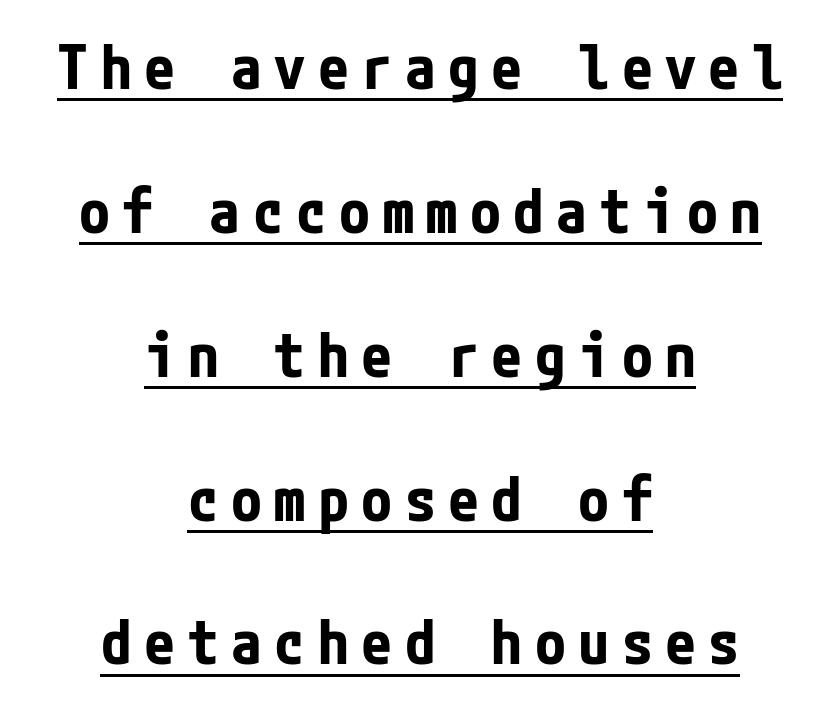
The image shows 62 px bold, condensed sans-serif type, upright; set centered, loose line spacing (2.32x), unusually wide letter spacing (+0.2 em), underlined; low stroke contrast and a medium x-height.
